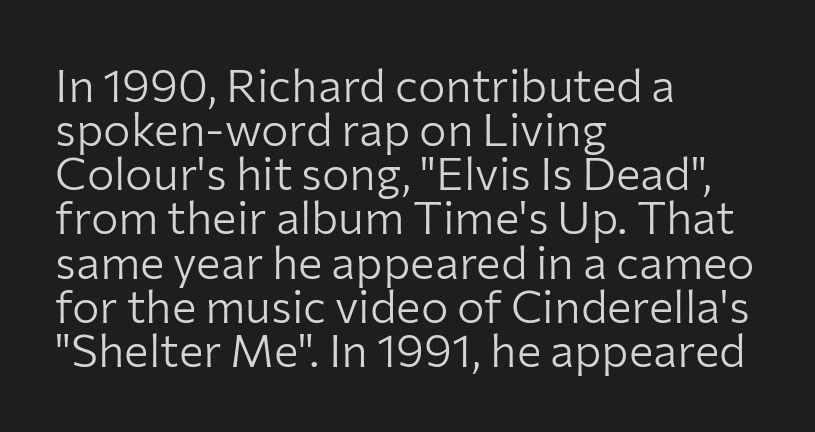
The image shows 46 px light sans-serif type, upright; set left-aligned, tight line spacing (0.96x), normal letter spacing, not underlined; low stroke contrast and a medium x-height.
